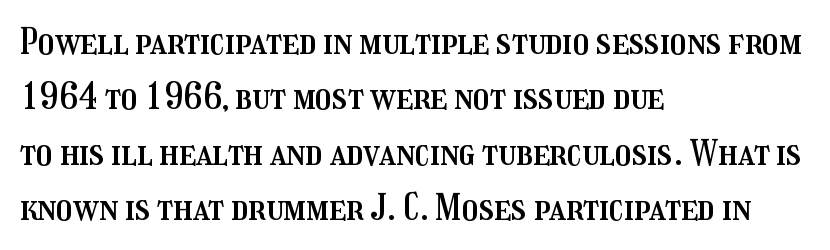
{"italic": "no", "width": "condensed", "stroke_contrast": "medium", "x_height": "medium", "monospaced": "no", "underline": "no", "align": "left", "line_spacing": "normal", "line_spacing_ratio": 1.54, "letter_spacing": "normal", "letter_spacing_em": 0.0, "glyph_px": 36}
